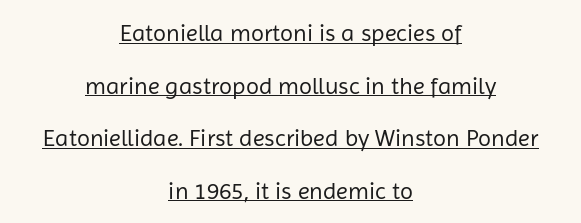
Characters remain perfectly vertical along every line. The passage shown is underscored from start to finish. Compared with a flush-left layout, this one balances lines on the center instead. These lines keep a tight, regular rhythm from letter to letter. Stroke thickness stays within the range of a standard reading face or lighter. The lines are spread far apart with generous leading.
